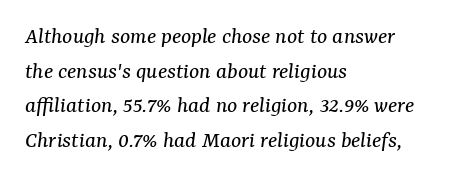
Q: Is the text bold? A: No.
Q: Is the text italic (slanted)? A: Yes, it leans right by about 7 degrees.
Q: Is the text underlined? A: No.
Q: How is the paragraph aligned? A: Left-aligned.
Q: Is the spacing between letters normal or unusually wide? A: Normal.
Q: Is the spacing between lines tight, normal or loose? A: Normal.
